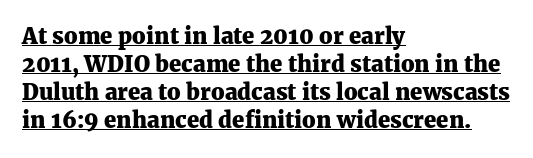
The image shows 22 px bold type, upright; set left-aligned, normal line spacing (1.28x), normal letter spacing, underlined.
